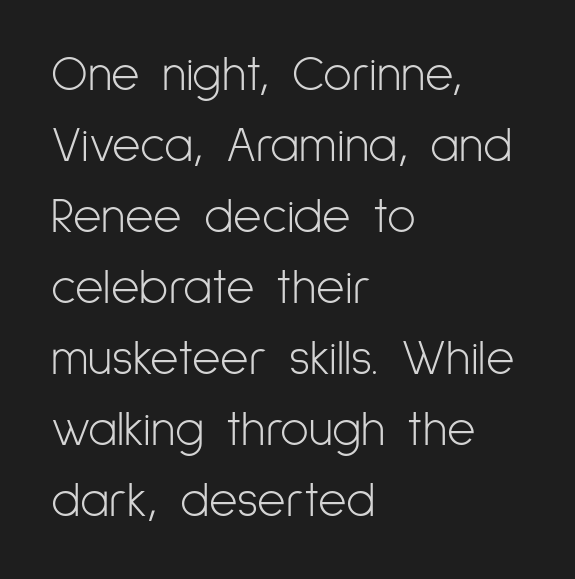
The image shows 49 px light, condensed sans-serif type, upright; set left-aligned, normal line spacing (1.45x), normal letter spacing, not underlined; low stroke contrast and a medium x-height.
